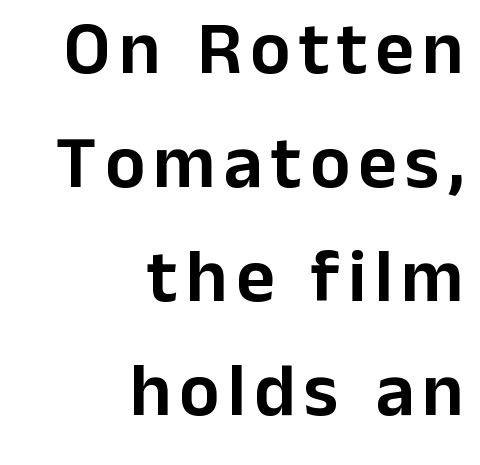
Notice how the stems are strictly vertical — no italics here. Typographically, this falls in the sans-serif category. The leading is moderate, giving the passage an even texture. The lines in this sample share a right terminus and differ only in where they begin. Bare-footed words on every line. Do the characters align in a grid? No, the font is proportional.
